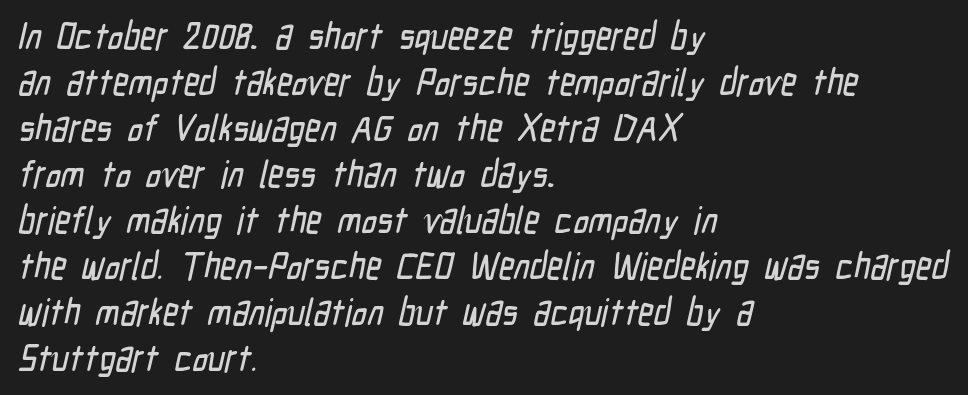
Q: Is the typeface a serif or a sans-serif typeface? A: Sans-serif.
Q: Is the text underlined? A: No.
Q: How is the paragraph aligned? A: Left-aligned.
Q: Is the spacing between letters normal or unusually wide? A: Normal.
Q: Width (condensed, normal, or wide)? A: Condensed.
Q: Stroke contrast? A: Low.
Q: x-height? A: Medium.
Q: Monospaced? A: No.
